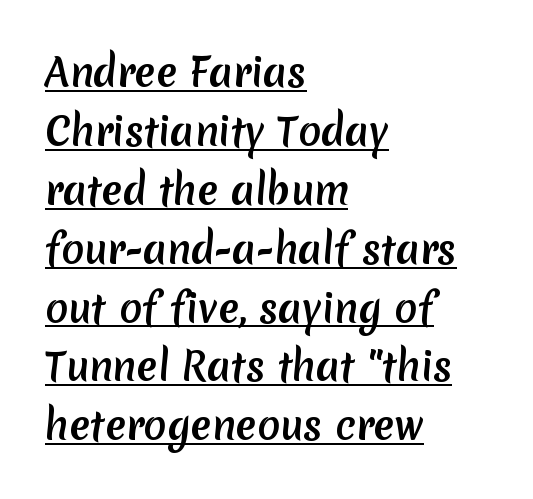
The image shows 38 px sans-serif type; set left-aligned, normal line spacing (1.55x), normal letter spacing, underlined; medium stroke contrast and a medium x-height.
